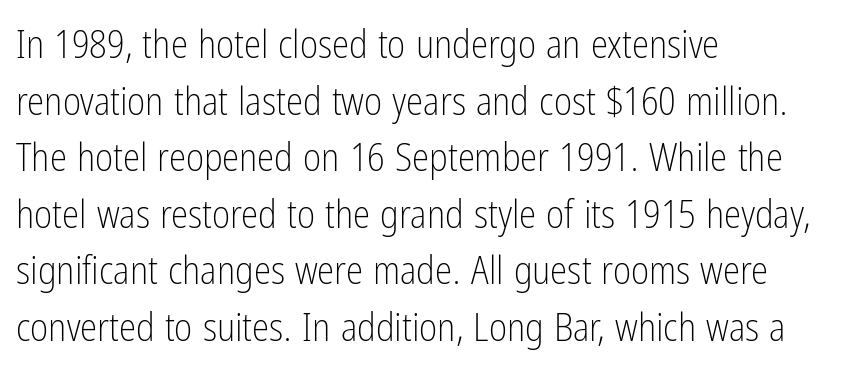
{"serif": "no", "italic": "no", "bold": "no", "weight": "light", "width": "condensed", "stroke_contrast": "low", "x_height": "medium", "monospaced": "no", "underline": "no", "align": "left", "line_spacing": "normal", "line_spacing_ratio": 1.45, "letter_spacing": "normal", "letter_spacing_em": 0.0, "glyph_px": 39}
